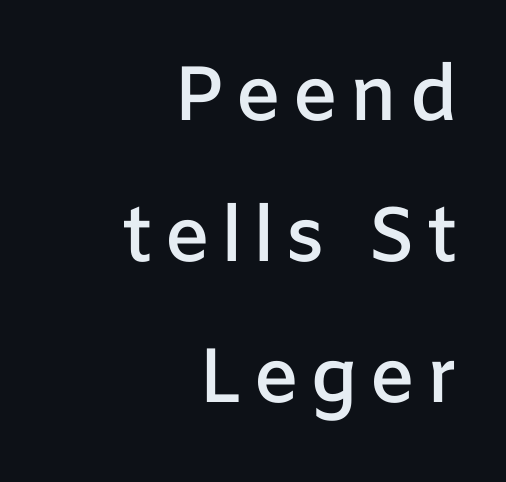
Has an underline been added? It has not. Horizontal alignment here is rightward, an uncommon choice for prose. Caption: semibold face, moderately heavy strokes. Examine the stroke ends and you'll find no serifs.
